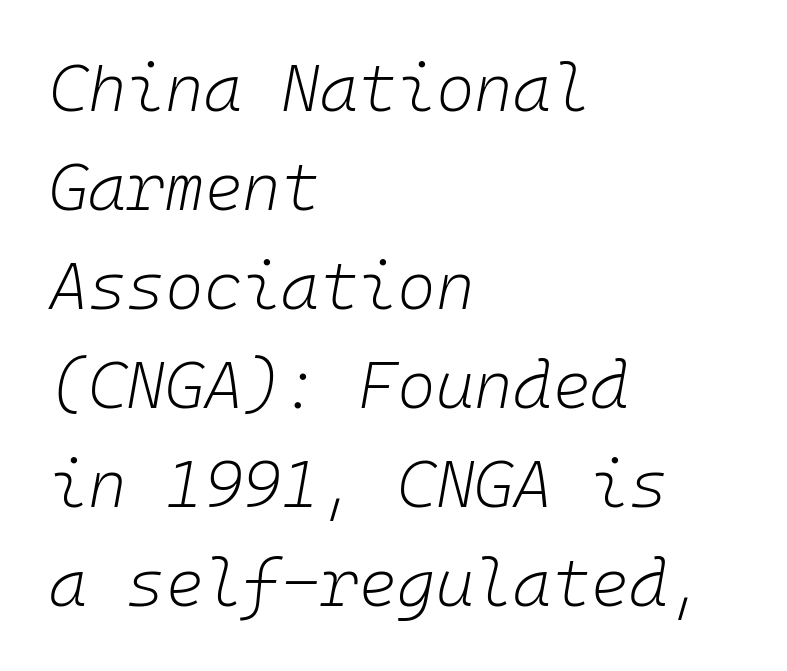
{"italic": "yes", "lean": "right", "slant_degrees": 10, "bold": "no", "weight": "light", "width": "normal", "stroke_contrast": "low", "x_height": "medium", "monospaced": "yes", "underline": "no", "align": "left", "line_spacing": "normal", "line_spacing_ratio": 1.5, "letter_spacing": "normal", "letter_spacing_em": 0.0, "glyph_px": 66}
